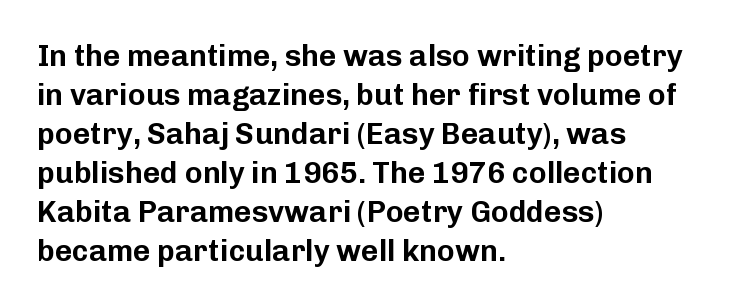
Line spacing here is normal. Words appear dense and cohesive because spacing is normal. Horizontal alignment here is leftward, the default for most running prose. Italic? Not at all — the glyphs are vertical. Classification — sans serif.
